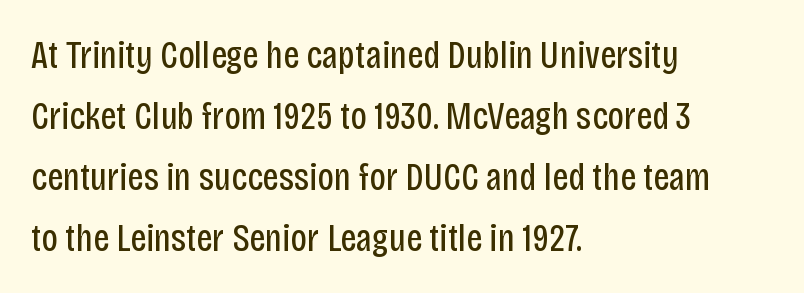
{"serif": "no", "italic": "no", "bold": "no", "weight": "regular", "width": "condensed", "stroke_contrast": "low", "x_height": "large", "monospaced": "no", "underline": "no", "align": "left", "line_spacing": "normal", "line_spacing_ratio": 1.56, "letter_spacing": "normal", "letter_spacing_em": 0.0, "glyph_px": 39}
